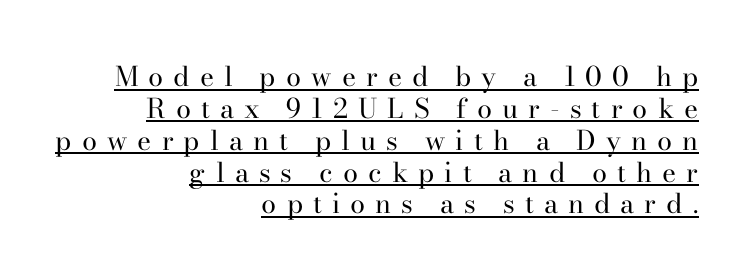
{"italic": "no", "bold": "no", "underline": "yes", "align": "right", "line_spacing_ratio": 1.18, "letter_spacing": "wide", "letter_spacing_em": 0.37, "glyph_px": 27}
